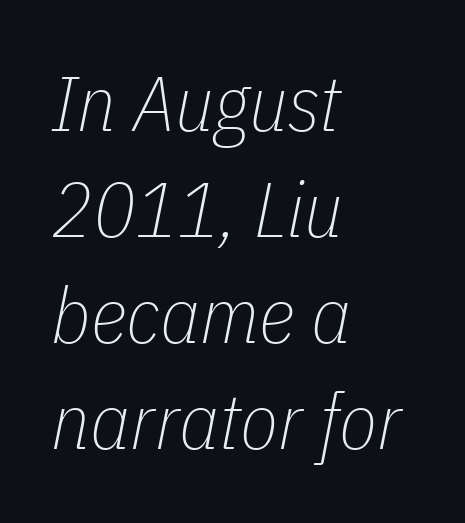
Evenly set lines give the paragraph a standard silhouette. Nothing unusual about the tracking: characters are spaced as the font intends. Compared with a typical body face, this is equally light or lighter still. The words here are not underlined.
